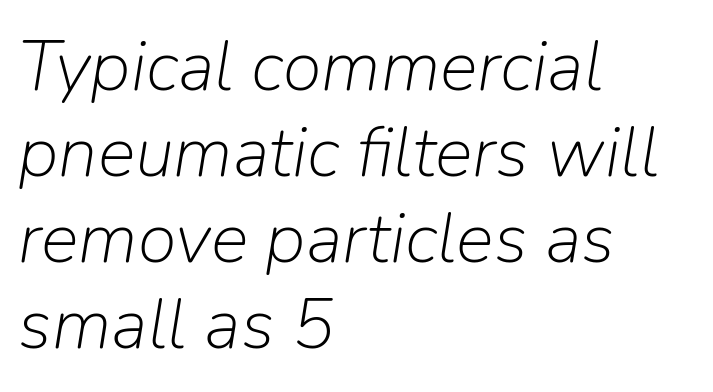
{"italic": "yes", "lean": "right", "slant_degrees": 9, "bold": "no", "weight": "light", "width": "normal", "stroke_contrast": "low", "x_height": "medium", "monospaced": "no", "underline": "no", "align": "left", "line_spacing_ratio": 1.21, "letter_spacing": "normal", "letter_spacing_em": 0.0, "glyph_px": 71}
